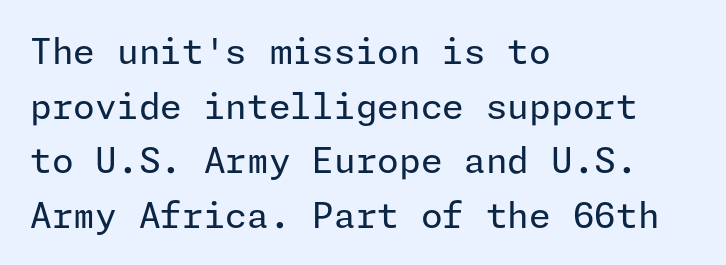
The image shows 35 px regular-weight sans-serif type, upright; set left-aligned, normal line spacing (1.56x), normal letter spacing, not underlined; low stroke contrast and a medium x-height.
